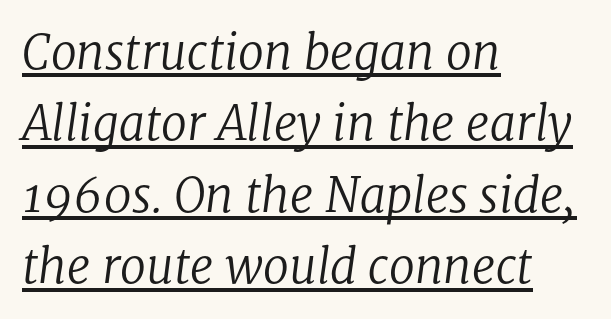
Q: Is the text bold? A: No.
Q: Is the text italic (slanted)? A: Yes, it leans right by about 8 degrees.
Q: Is the typeface a serif or a sans-serif typeface? A: Serif.
Q: Is the text underlined? A: Yes.
Q: How is the paragraph aligned? A: Left-aligned.
Q: Is the spacing between letters normal or unusually wide? A: Normal.
Q: Is the spacing between lines tight, normal or loose? A: Normal.
Q: Width (condensed, normal, or wide)? A: Normal.
Q: Stroke contrast? A: Low.
Q: x-height? A: Medium.
Q: Monospaced? A: No.
